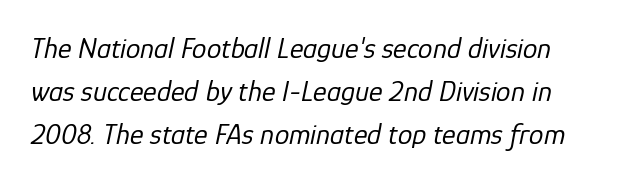
The image shows 29 px regular-weight type, italic (leaning right); set normal line spacing (1.48x), normal letter spacing, not underlined; low stroke contrast and a medium x-height.
